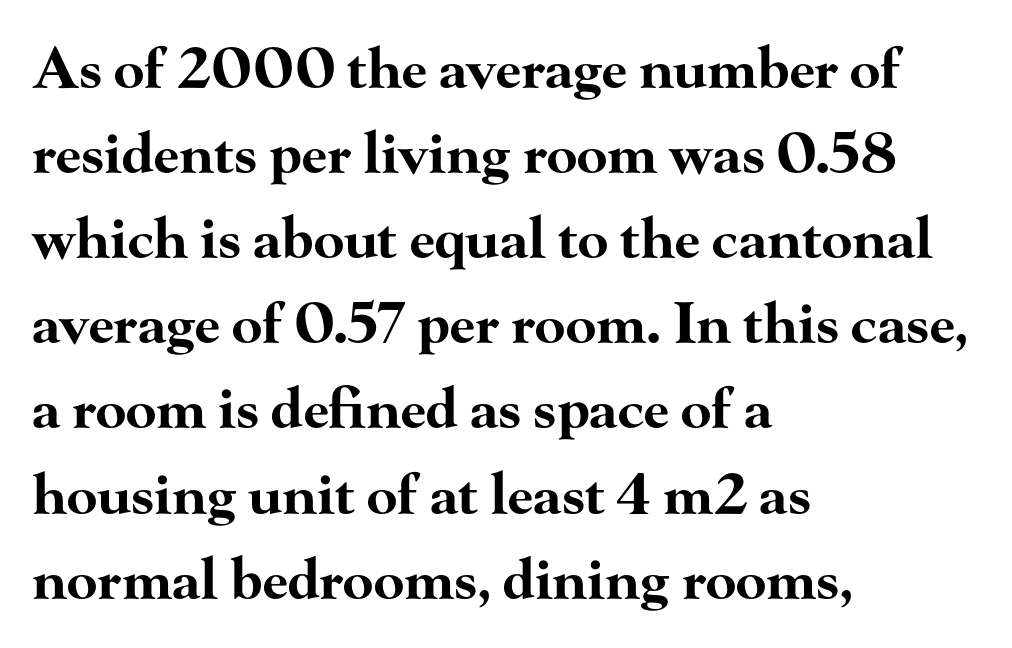
Q: Is the text bold? A: Yes.
Q: Is the text italic (slanted)? A: No, it is upright.
Q: Is the typeface a serif or a sans-serif typeface? A: Serif.
Q: Is the text underlined? A: No.
Q: How is the paragraph aligned? A: Left-aligned.
Q: Is the spacing between letters normal or unusually wide? A: Normal.
Q: Is the spacing between lines tight, normal or loose? A: Normal.
Q: Width (condensed, normal, or wide)? A: Wide.
Q: Stroke contrast? A: High.
Q: x-height? A: Small.
Q: Monospaced? A: No.
